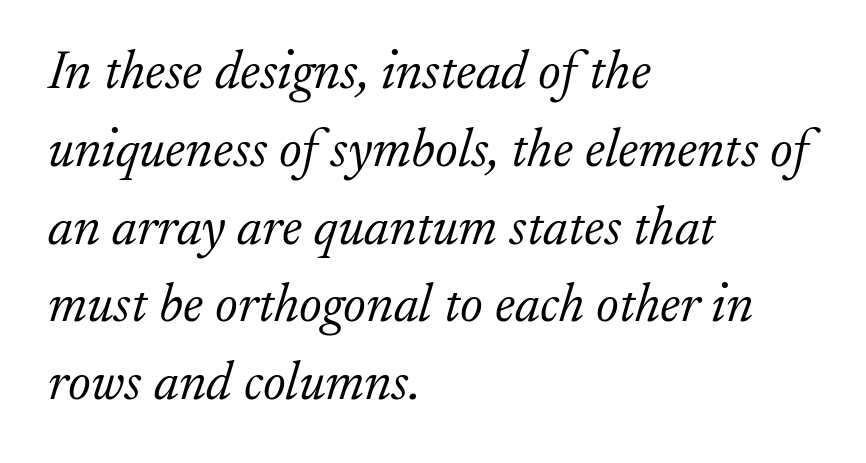
Think standard paragraph weight, or any step lighter than that. The rendering shows small feet on the letterforms — a serif design. Style check: oblique. The space beneath each line is pristine and unruled. Tracking value appears to be zero — textbook default spacing.
